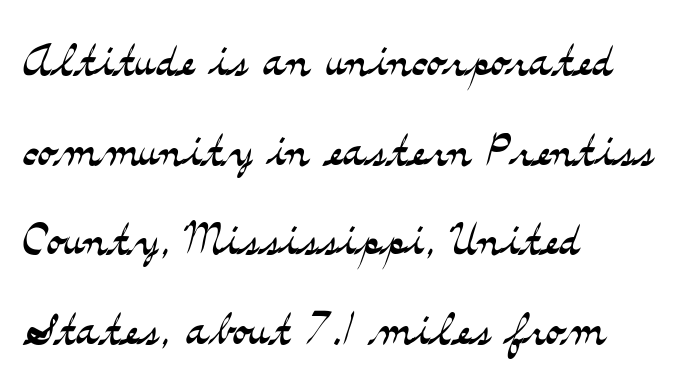
Q: Is the text bold? A: No.
Q: Is the text italic (slanted)? A: Yes.
Q: Is the typeface a serif or a sans-serif typeface? A: Serif.
Q: Is the text underlined? A: No.
Q: How is the paragraph aligned? A: Left-aligned.
Q: Is the spacing between letters normal or unusually wide? A: Normal.
Q: Is the spacing between lines tight, normal or loose? A: Normal.
Q: Width (condensed, normal, or wide)? A: Wide.
Q: Stroke contrast? A: Medium.
Q: x-height? A: Small.
Q: Monospaced? A: No.
